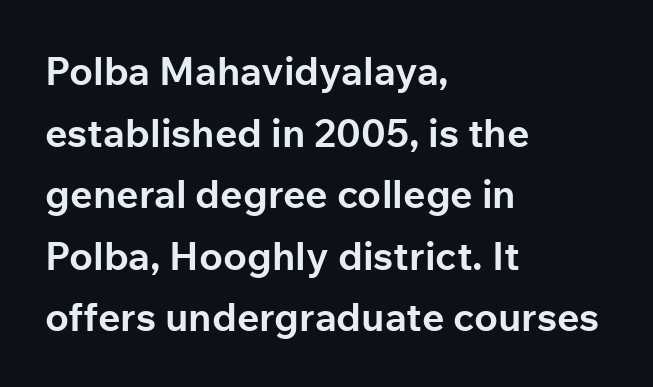
In terms of letterspacing, this is plain default setting. These lines are composed in type without serifs. Normally led — the rows are evenly, conventionally spaced. The face used here has the dense, thick strokes of a bold.
